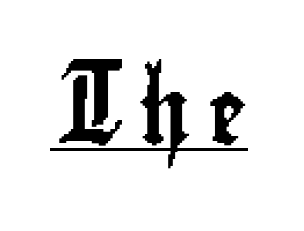
Does extra space separate the letters? Yes, quite a lot of it. This is roman type, the default non-slanted kind. Like a heading marked for emphasis, these lines bear an underscore. Examine the stroke ends and you'll find no serifs.
